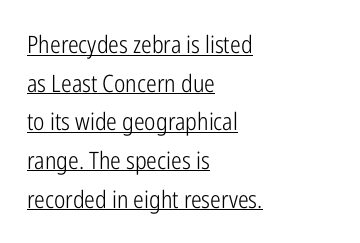
This is underlined copy, the kind a proofreader might mark for attention. Layout note: lines flush left. Stems here are at most as thick as an everyday book face. Tracking here is standard; glyphs follow each other at the usual distance. The typography opts for an upright posture over an oblique one. These lines sit exactly where default settings would place them.
